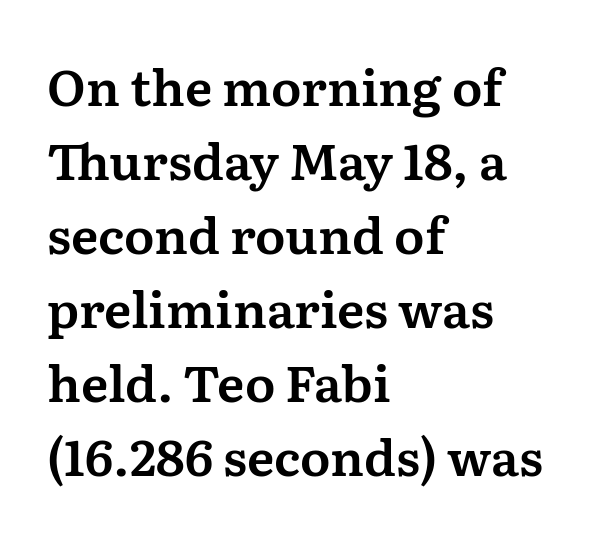
Glance below the letters and you will spot only blank space. These lines are rendered in a variable-pitch font. Where is the straight margin? On the left. This sample uses an upright cut, with every glyph sitting square on the baseline. Nobody touched the tracking dial on this one.
